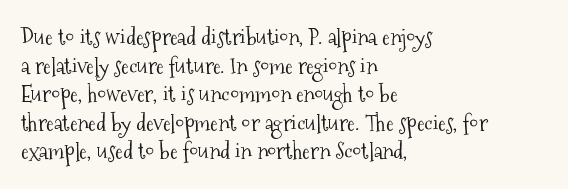
Q: Is the text bold? A: No.
Q: Is the text italic (slanted)? A: No, it is upright.
Q: Is the text underlined? A: No.
Q: How is the paragraph aligned? A: Left-aligned.
Q: Is the spacing between letters normal or unusually wide? A: Normal.
